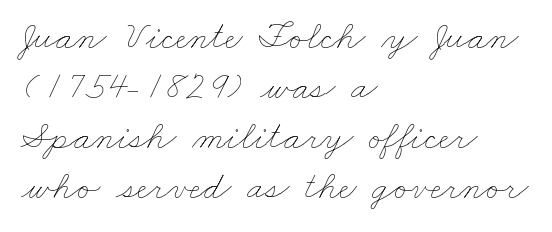
{"bold": "no", "weight": "thin", "width": "wide", "stroke_contrast": "low", "x_height": "small", "monospaced": "no", "underline": "no", "align": "left", "line_spacing": "normal", "line_spacing_ratio": 1.28, "letter_spacing": "normal", "letter_spacing_em": 0.0, "glyph_px": 39}
